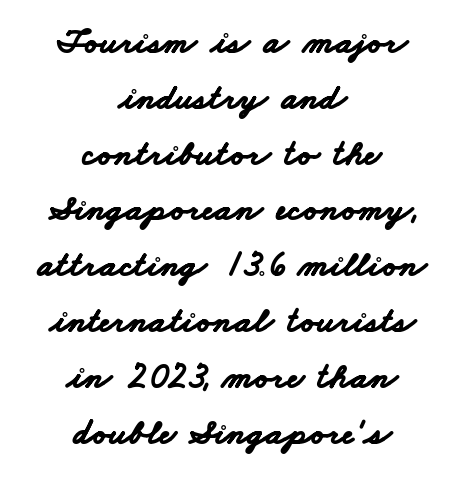
{"serif": "no", "bold": "yes", "weight": "bold", "width": "wide", "stroke_contrast": "low", "x_height": "small", "monospaced": "no", "underline": "no", "align": "center", "line_spacing": "normal", "line_spacing_ratio": 1.55, "letter_spacing": "normal", "letter_spacing_em": 0.0, "glyph_px": 36}
